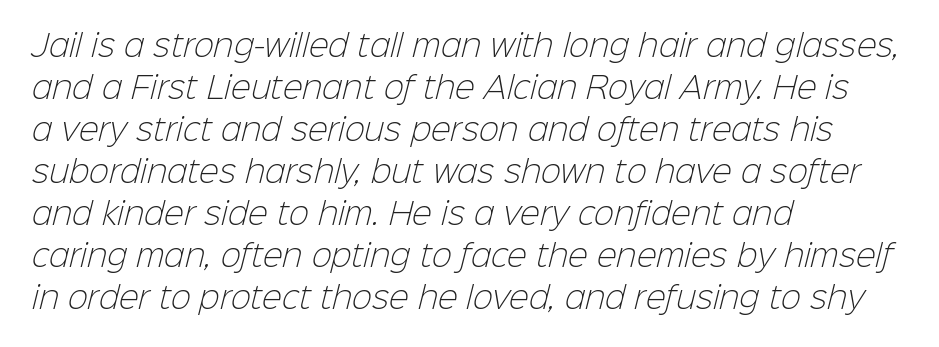
Q: Is the text bold? A: No.
Q: Is the typeface a serif or a sans-serif typeface? A: Sans-serif.
Q: Is the text underlined? A: No.
Q: How is the paragraph aligned? A: Left-aligned.
Q: Is the spacing between letters normal or unusually wide? A: Normal.
Q: Is the spacing between lines tight, normal or loose? A: Normal.
Q: Width (condensed, normal, or wide)? A: Normal.
Q: Stroke contrast? A: Low.
Q: x-height? A: Medium.
Q: Monospaced? A: No.
